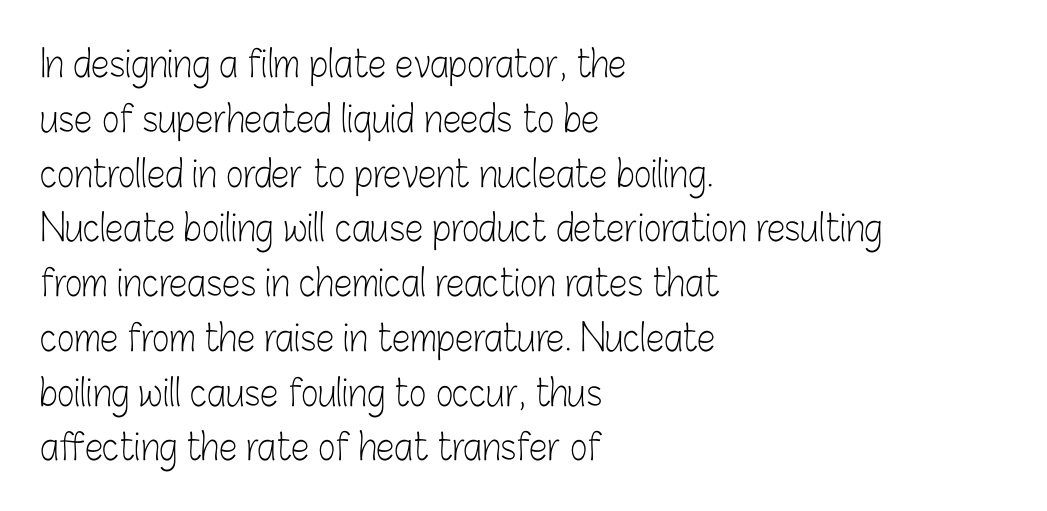
Q: Is the text bold? A: No.
Q: Is the text italic (slanted)? A: No, it is upright.
Q: Is the typeface a serif or a sans-serif typeface? A: Sans-serif.
Q: Is the text underlined? A: No.
Q: How is the paragraph aligned? A: Left-aligned.
Q: Is the spacing between letters normal or unusually wide? A: Normal.
Q: Is the spacing between lines tight, normal or loose? A: Normal.
Q: Width (condensed, normal, or wide)? A: Condensed.
Q: Stroke contrast? A: Low.
Q: x-height? A: Medium.
Q: Monospaced? A: No.
